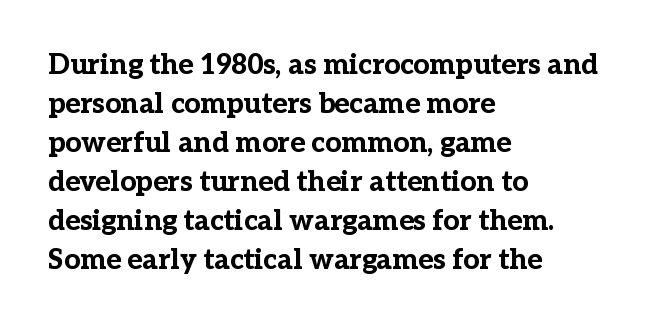
{"serif": "yes", "italic": "no", "bold": "yes", "weight": "bold", "width": "normal", "stroke_contrast": "low", "x_height": "medium", "monospaced": "no", "underline": "no", "align": "left", "line_spacing": "normal", "line_spacing_ratio": 1.39, "letter_spacing": "normal", "letter_spacing_em": 0.0, "glyph_px": 28}
